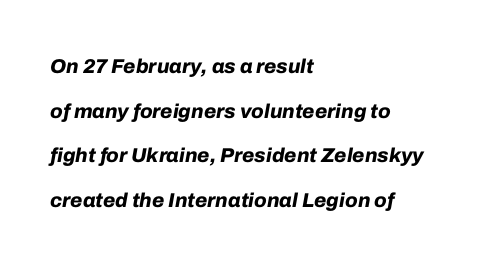
Quick note: interline space is abundant. Notice how thick the strokes are: this is what a full bold looks like. The glyphs look as if they've been sheared to an angle. If you drew a ruler down the left edge, every line would touch it. Observe the ordinary spacing: letters are neighbours, not strangers.
